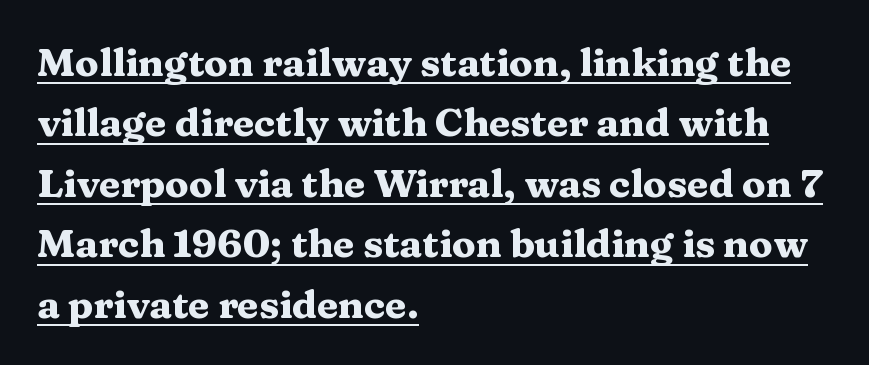
Q: Is the text bold? A: Yes.
Q: Is the text italic (slanted)? A: No, it is upright.
Q: Is the typeface a serif or a sans-serif typeface? A: Serif.
Q: Is the text underlined? A: Yes.
Q: How is the paragraph aligned? A: Left-aligned.
Q: Is the spacing between letters normal or unusually wide? A: Normal.
Q: Is the spacing between lines tight, normal or loose? A: Normal.
Q: Width (condensed, normal, or wide)? A: Wide.
Q: Stroke contrast? A: Medium.
Q: x-height? A: Medium.
Q: Monospaced? A: No.
